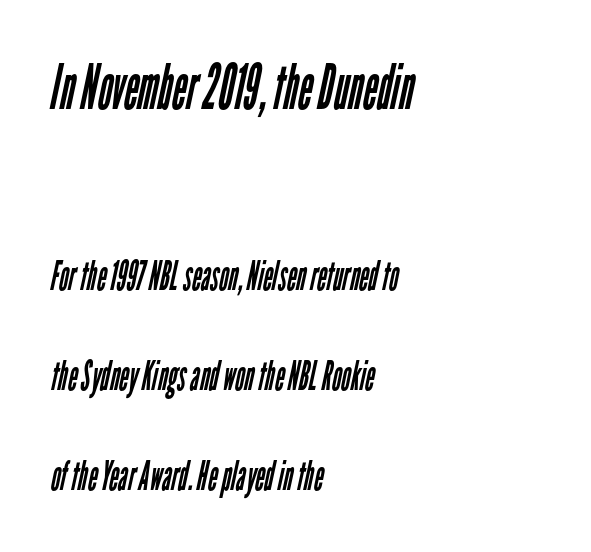
The typeface chosen for these lines omits serifs. The designer gave the opening block more size than the closing block. Has an underline been added? It has not. Teacher's note: observe the even left margin — that is flush-left alignment. This sample has the flowing, uneven cadence of proportional lettering.
